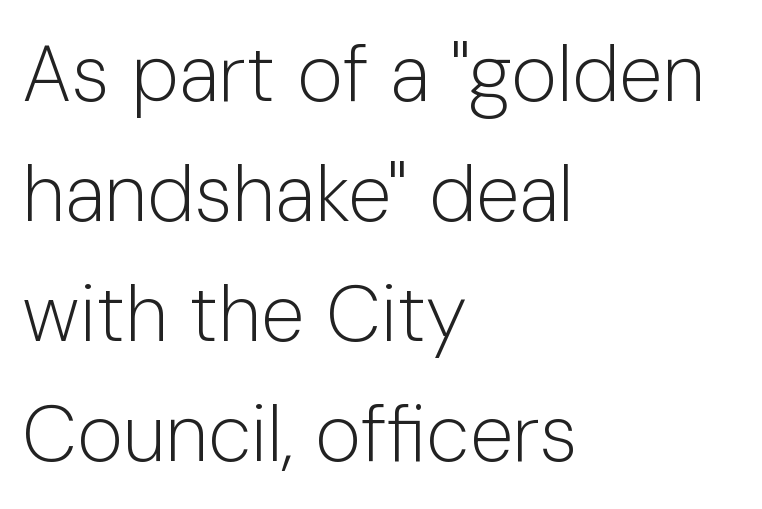
Q: Is the text bold? A: No.
Q: Is the text italic (slanted)? A: No, it is upright.
Q: Is the typeface a serif or a sans-serif typeface? A: Sans-serif.
Q: Is the text underlined? A: No.
Q: How is the paragraph aligned? A: Left-aligned.
Q: Is the spacing between letters normal or unusually wide? A: Normal.
Q: Is the spacing between lines tight, normal or loose? A: Normal.
Q: Width (condensed, normal, or wide)? A: Normal.
Q: Stroke contrast? A: Low.
Q: x-height? A: Medium.
Q: Monospaced? A: No.
